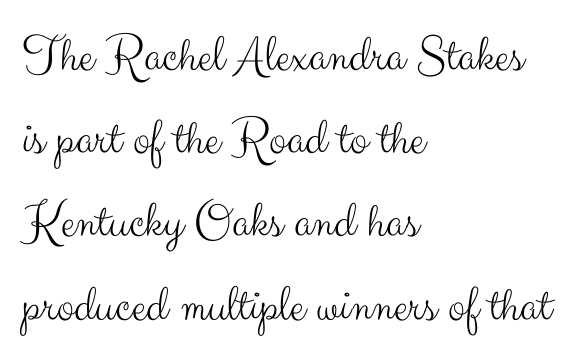
Q: Is the text bold? A: No.
Q: Is the text italic (slanted)? A: Yes.
Q: Is the typeface a serif or a sans-serif typeface? A: Sans-serif.
Q: Is the text underlined? A: No.
Q: How is the paragraph aligned? A: Left-aligned.
Q: Is the spacing between letters normal or unusually wide? A: Normal.
Q: Is the spacing between lines tight, normal or loose? A: Normal.
Q: Width (condensed, normal, or wide)? A: Normal.
Q: Stroke contrast? A: Medium.
Q: x-height? A: Small.
Q: Monospaced? A: No.
